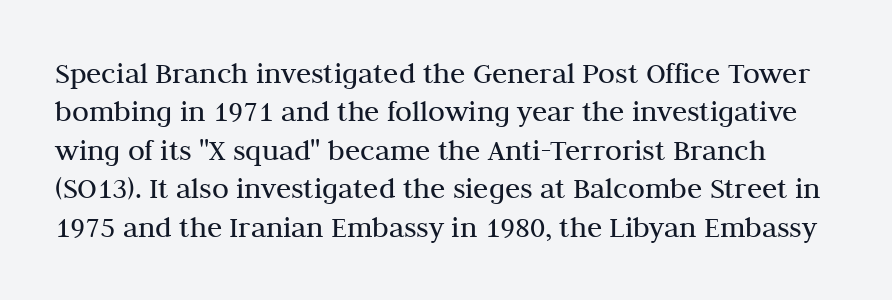
The image shows 31 px regular-weight serif type, upright; set line spacing 1.24x, normal letter spacing, not underlined; medium stroke contrast and a medium x-height.
